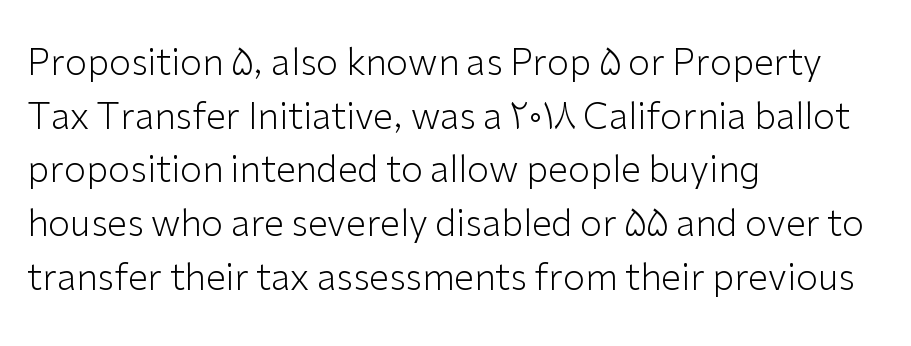
Q: Is the text bold? A: No.
Q: Is the text italic (slanted)? A: No, it is upright.
Q: Is the typeface a serif or a sans-serif typeface? A: Sans-serif.
Q: Is the text underlined? A: No.
Q: How is the paragraph aligned? A: Left-aligned.
Q: Is the spacing between letters normal or unusually wide? A: Normal.
Q: Is the spacing between lines tight, normal or loose? A: Normal.
Q: Width (condensed, normal, or wide)? A: Normal.
Q: Stroke contrast? A: Low.
Q: x-height? A: Medium.
Q: Monospaced? A: No.
